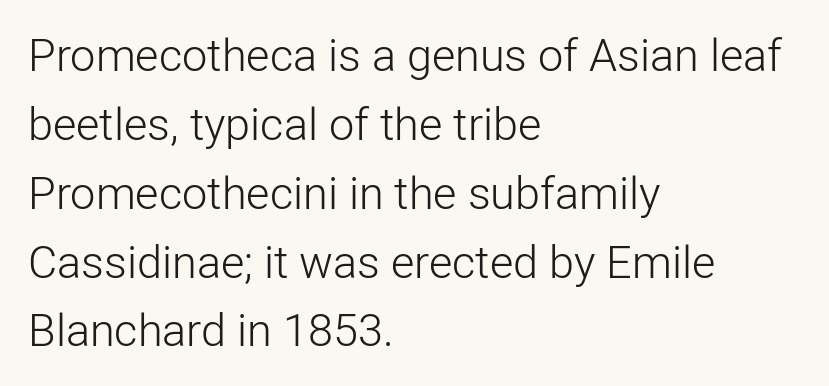
Q: Is the text bold? A: No.
Q: Is the text italic (slanted)? A: No, it is upright.
Q: Is the typeface a serif or a sans-serif typeface? A: Sans-serif.
Q: Is the text underlined? A: No.
Q: How is the paragraph aligned? A: Left-aligned.
Q: Is the spacing between letters normal or unusually wide? A: Normal.
Q: Is the spacing between lines tight, normal or loose? A: Normal.
Q: Width (condensed, normal, or wide)? A: Normal.
Q: Stroke contrast? A: Low.
Q: x-height? A: Medium.
Q: Monospaced? A: No.
